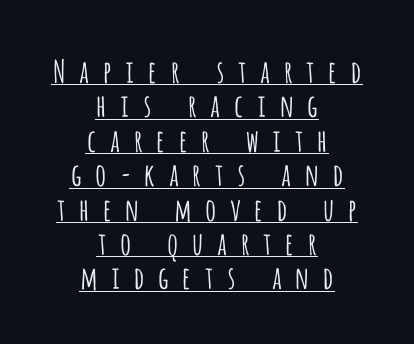
Is the block centered? Yes — each line is placed symmetrically about the middle. How are the letters spaced? Widely, with obvious added tracking. You could barely slide anything between these rows. Bold? No — there's no thickening of the strokes. Quick note: not italic, upright.
